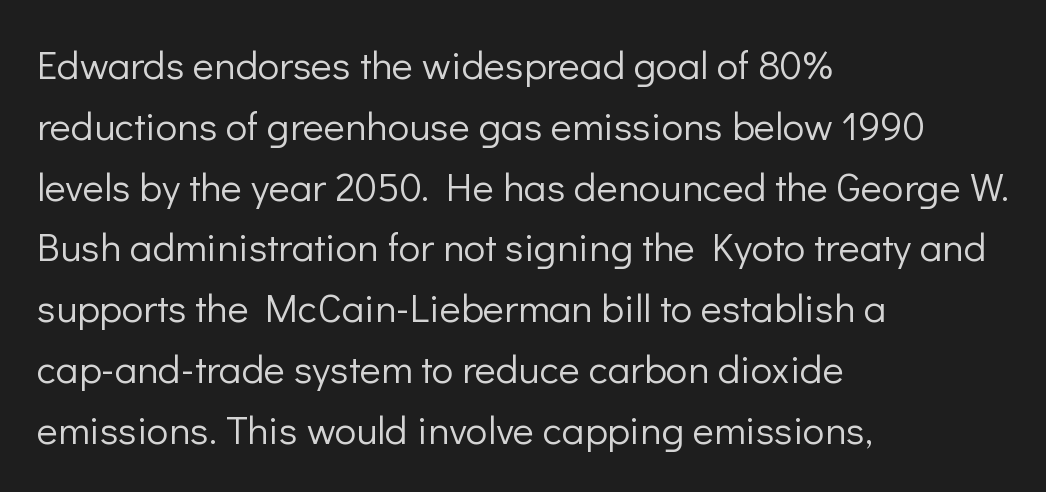
{"serif": "no", "italic": "no", "bold": "no", "weight": "light", "width": "normal", "stroke_contrast": "low", "x_height": "medium", "monospaced": "no", "underline": "no", "align": "left", "line_spacing": "normal", "line_spacing_ratio": 1.52, "letter_spacing": "normal", "letter_spacing_em": 0.0, "glyph_px": 40}
